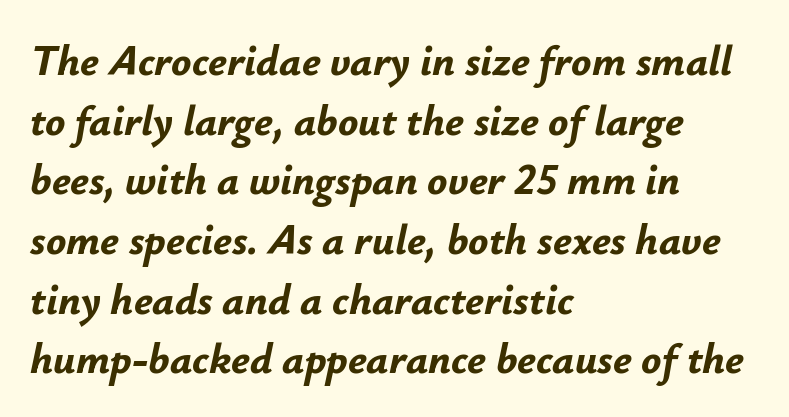
{"italic": "yes", "lean": "right", "slant_degrees": 12, "bold": "yes", "weight": "bold", "width": "normal", "stroke_contrast": "low", "x_height": "small", "monospaced": "no", "underline": "no", "align": "left", "line_spacing": "normal", "line_spacing_ratio": 1.42, "letter_spacing": "normal", "letter_spacing_em": 0.0, "glyph_px": 42}
